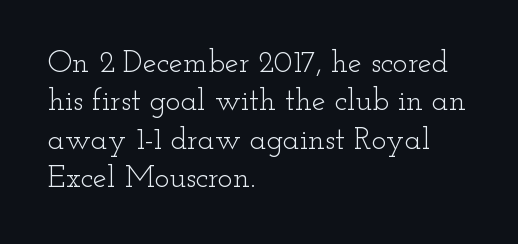
Q: Is the text bold? A: No.
Q: Is the text italic (slanted)? A: No, it is upright.
Q: Is the typeface a serif or a sans-serif typeface? A: Serif.
Q: Is the text underlined? A: No.
Q: How is the paragraph aligned? A: Left-aligned.
Q: Is the spacing between letters normal or unusually wide? A: Normal.
Q: Width (condensed, normal, or wide)? A: Wide.
Q: Stroke contrast? A: Low.
Q: x-height? A: Small.
Q: Monospaced? A: No.
